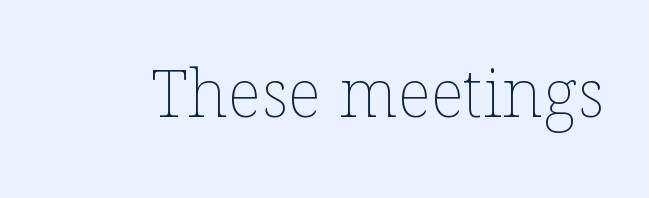
The image shows 67 px thin type, upright; set normal letter spacing, not underlined; low stroke contrast and a medium x-height.
